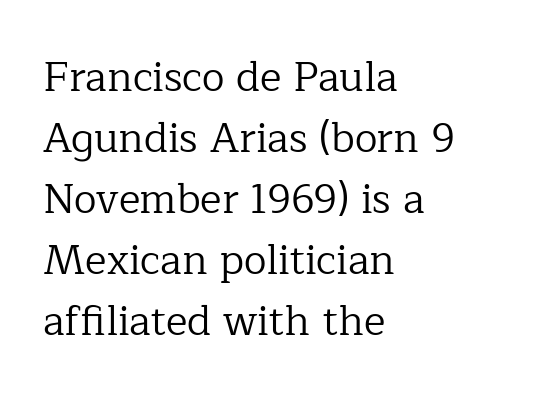
Q: Is the text bold? A: No.
Q: Is the text italic (slanted)? A: No, it is upright.
Q: Is the typeface a serif or a sans-serif typeface? A: Serif.
Q: Is the text underlined? A: No.
Q: How is the paragraph aligned? A: Left-aligned.
Q: Is the spacing between letters normal or unusually wide? A: Normal.
Q: Is the spacing between lines tight, normal or loose? A: Normal.
Q: Width (condensed, normal, or wide)? A: Normal.
Q: Stroke contrast? A: Low.
Q: x-height? A: Medium.
Q: Monospaced? A: No.
